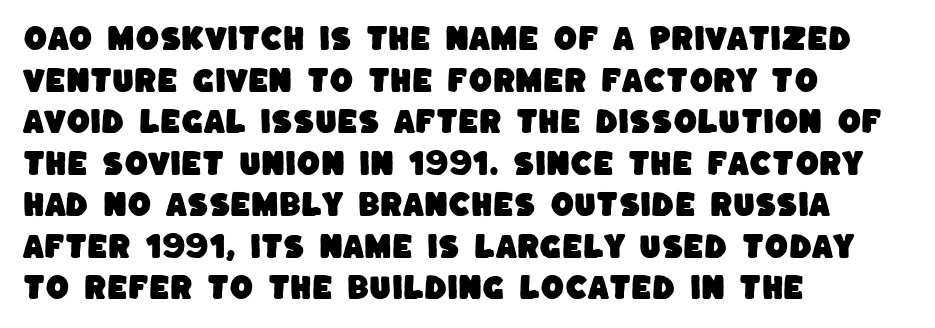
{"underline": "no", "align": "left", "line_spacing": "normal", "line_spacing_ratio": 1.54, "letter_spacing": "normal", "letter_spacing_em": 0.0, "glyph_px": 27}
